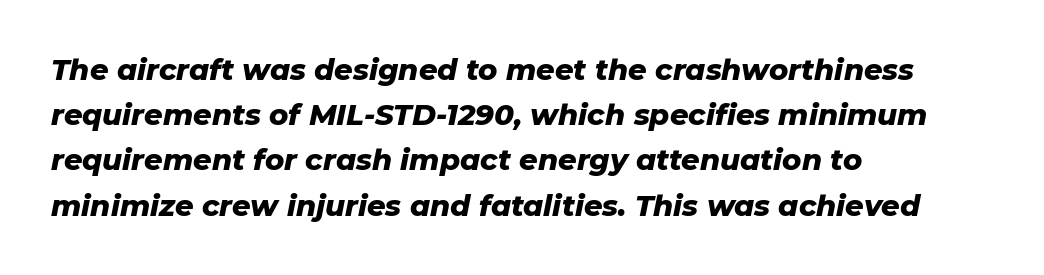
Q: Is the text bold? A: Yes.
Q: Is the text italic (slanted)? A: Yes, it leans right by about 11 degrees.
Q: Is the text underlined? A: No.
Q: How is the paragraph aligned? A: Left-aligned.
Q: Is the spacing between letters normal or unusually wide? A: Normal.
Q: Is the spacing between lines tight, normal or loose? A: Normal.
Q: Width (condensed, normal, or wide)? A: Normal.
Q: Stroke contrast? A: Low.
Q: x-height? A: Medium.
Q: Monospaced? A: No.
